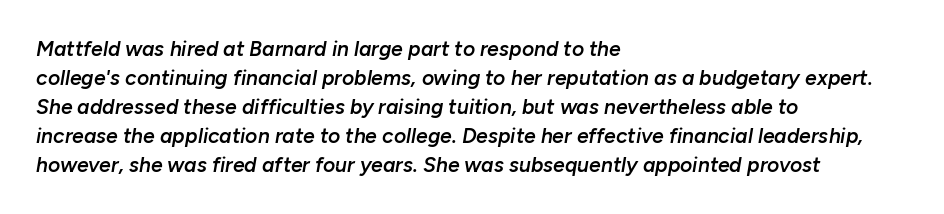
Q: Is the text bold? A: Semi-bold.
Q: Is the text italic (slanted)? A: Yes, it leans right by about 10 degrees.
Q: Is the text underlined? A: No.
Q: How is the paragraph aligned? A: Left-aligned.
Q: Is the spacing between letters normal or unusually wide? A: Normal.
Q: Is the spacing between lines tight, normal or loose? A: Normal.
